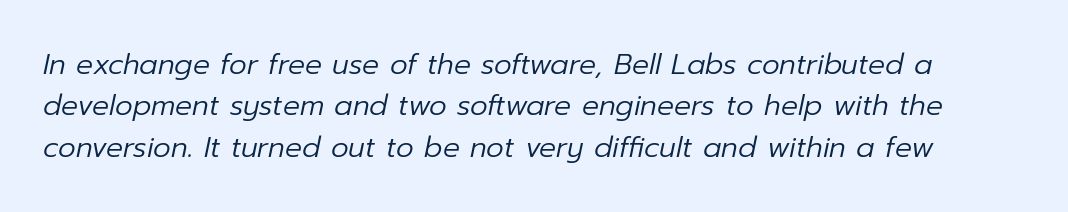
Q: Is the text bold? A: No.
Q: Is the text italic (slanted)? A: Yes, it leans right by about 12 degrees.
Q: Is the text underlined? A: No.
Q: Is the spacing between letters normal or unusually wide? A: Normal.
Q: Is the spacing between lines tight, normal or loose? A: Normal.
Q: Width (condensed, normal, or wide)? A: Normal.
Q: Stroke contrast? A: Low.
Q: x-height? A: Medium.
Q: Monospaced? A: No.
